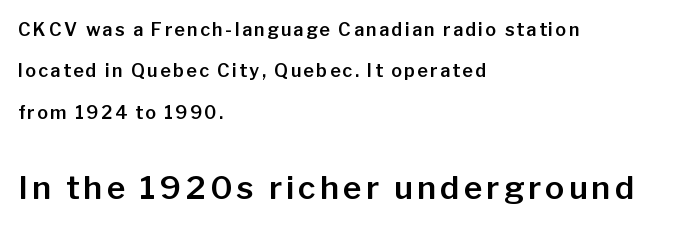
Q: Is the text italic (slanted)? A: No, it is upright.
Q: Is the typeface a serif or a sans-serif typeface? A: Sans-serif.
Q: Is the text underlined? A: No.
Q: How is the paragraph aligned? A: Left-aligned.
Q: Is the spacing between lines tight, normal or loose? A: Loose.
Q: Which block of text is set in a larger size, the first (top) or the second (bottom)? A: The second (bottom) one.
Q: Width (condensed, normal, or wide)? A: Normal.
Q: Stroke contrast? A: Low.
Q: x-height? A: Medium.
Q: Monospaced? A: No.
